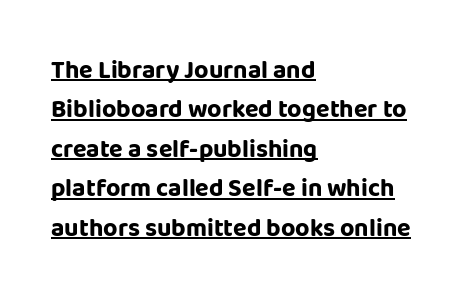
Where is the straight margin? On the left. Does a line run under the words? Yes, clearly. Observe the ordinary spacing: letters are neighbours, not strangers. Notice how thick the strokes are: this is what a full bold looks like. A normal amount of white space separates one row of letters from the next. Ascenders rise straight up at ninety degrees.
